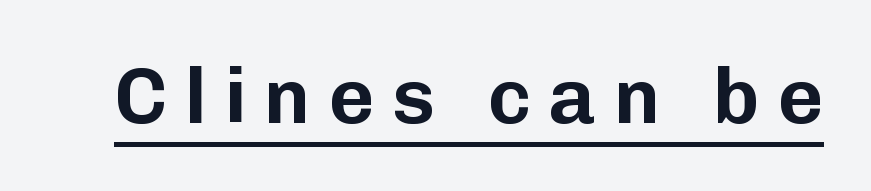
The image shows 79 px sans-serif type, upright; set unusually wide letter spacing (+0.22 em), underlined; low stroke contrast and a medium x-height.
